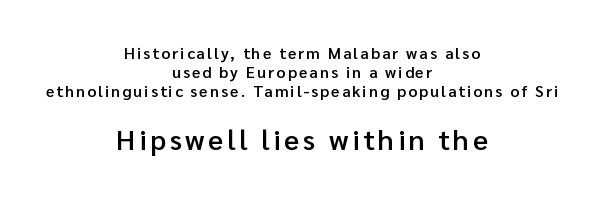
{"serif": "no", "italic": "no", "bold": "semi", "weight": "semibold", "width": "normal", "stroke_contrast": "low", "x_height": "medium", "monospaced": "no", "underline": "no", "align": "center", "line_spacing_ratio": 1.18, "larger_block": "second", "size_ratio": 1.75, "glyph_px": 28}
